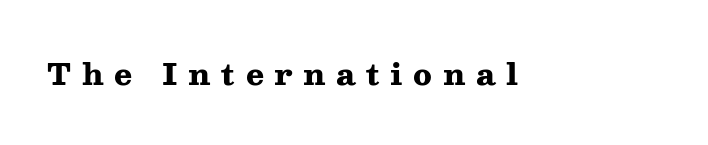
{"serif": "yes", "italic": "no", "bold": "yes", "weight": "heavy", "width": "wide", "stroke_contrast": "medium", "x_height": "medium", "monospaced": "no", "underline": "no", "letter_spacing": "wide", "letter_spacing_em": 0.35, "glyph_px": 30}
